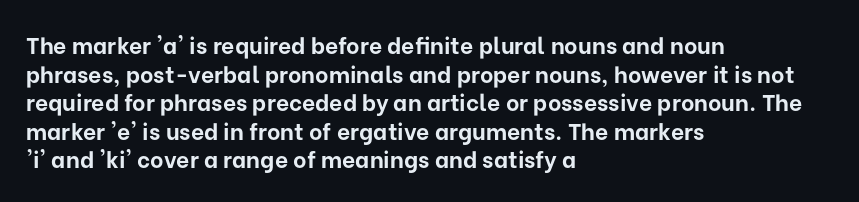
{"italic": "no", "bold": "yes", "underline": "no", "align": "left", "line_spacing_ratio": 1.24, "letter_spacing": "normal", "letter_spacing_em": 0.0, "glyph_px": 23}
